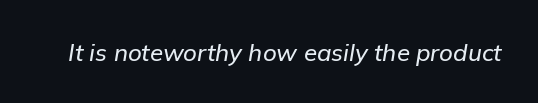
The image shows 24 px text type, italic (leaning right); set normal letter spacing, not underlined.
